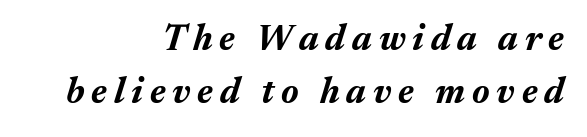
{"italic": "yes", "lean": "right", "slant_degrees": 17, "bold": "yes", "weight": "bold", "width": "normal", "stroke_contrast": "medium", "x_height": "medium", "monospaced": "no", "underline": "no", "align": "right", "line_spacing": "normal", "line_spacing_ratio": 1.48, "glyph_px": 36}
